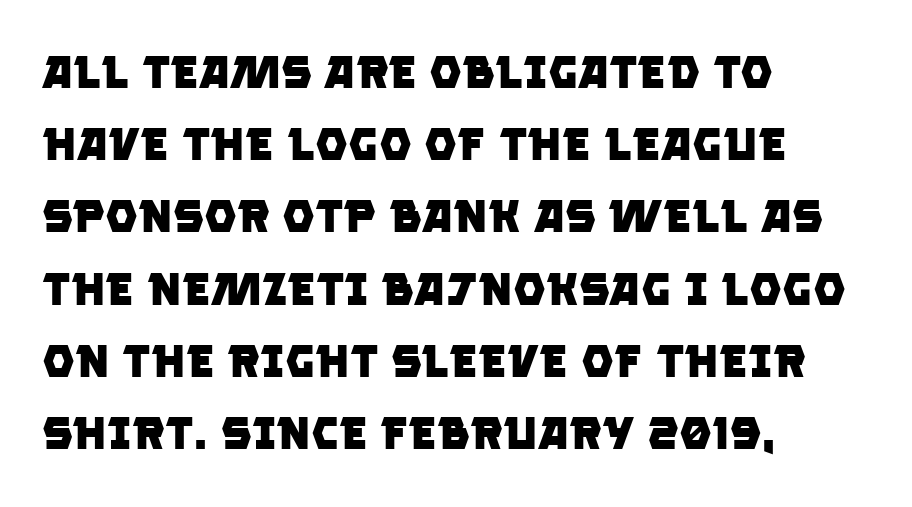
The rendering keeps characters at their native spacing. You can tell from the bare stems that sans-serif type was used. Descender tails drop into unmarked territory. Bold? Absolutely — the strokes are thick and heavy. A typesetter would call this proportional, since set widths differ per character. Successive baselines arrive at the customary interval.
